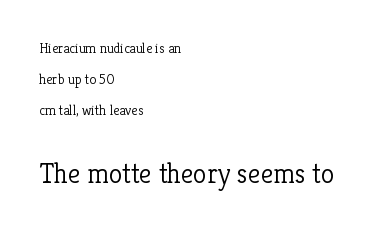
The image shows 28 px light serif type, upright; set left-aligned, loose line spacing (2.22x), normal letter spacing, not underlined; the second (bottom) block is 2.0x larger; low stroke contrast and a medium x-height.
